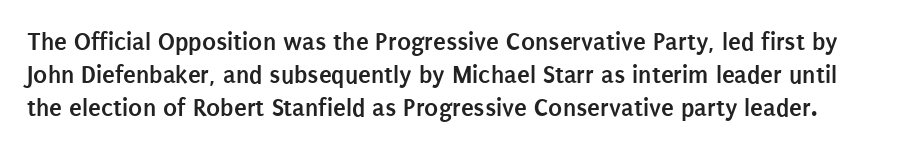
This sample keeps an unexceptional amount of space between lines. In terms of weight, the rendering is a true, heavy bold. Short note: letters normally spaced. Plain, unruled lines of type.
